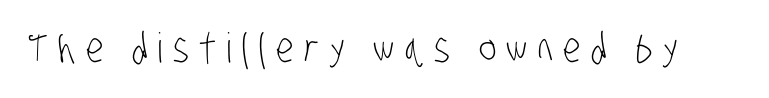
Q: Is the text bold? A: No.
Q: Is the typeface a serif or a sans-serif typeface? A: Sans-serif.
Q: Is the text underlined? A: No.
Q: Is the spacing between letters normal or unusually wide? A: Unusually wide.
Q: Width (condensed, normal, or wide)? A: Condensed.
Q: Stroke contrast? A: Low.
Q: x-height? A: Large.
Q: Monospaced? A: No.
